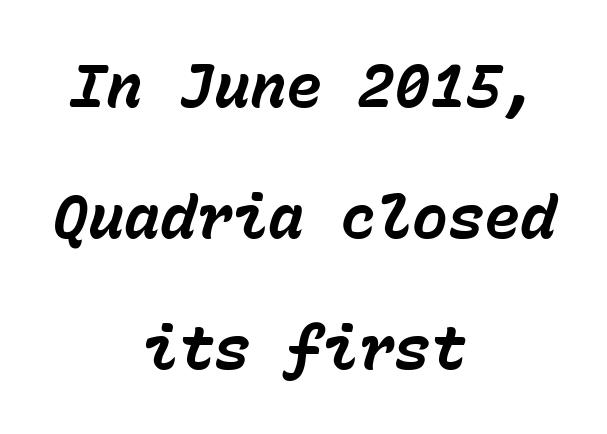
Do the characters align in a grid? Yes, the font is monospaced. The sample has been set heavy, in full bold. These lines are centered, leaving both edges ragged. Glyph-to-glyph distance matches everyday printed text.
